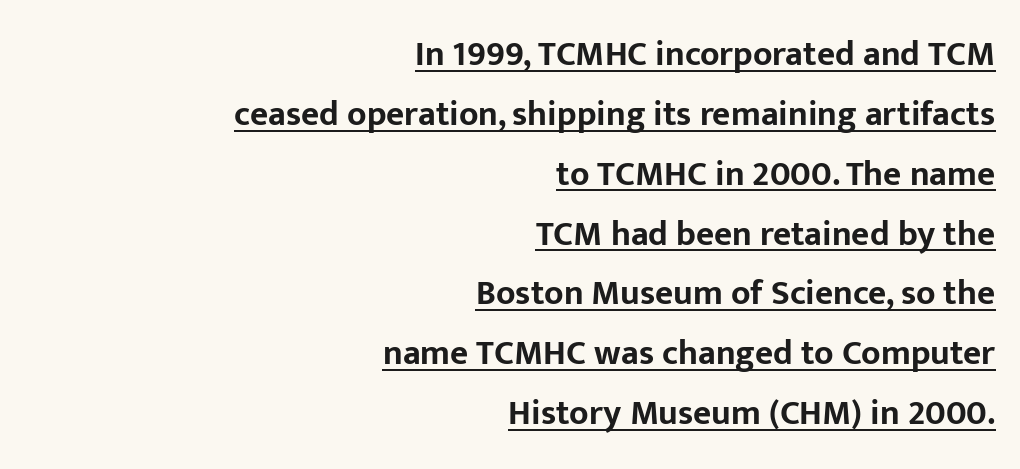
Q: Is the text bold? A: Yes.
Q: Is the text italic (slanted)? A: No, it is upright.
Q: Is the typeface a serif or a sans-serif typeface? A: Sans-serif.
Q: Is the text underlined? A: Yes.
Q: How is the paragraph aligned? A: Right-aligned.
Q: Is the spacing between letters normal or unusually wide? A: Normal.
Q: Width (condensed, normal, or wide)? A: Normal.
Q: Stroke contrast? A: Low.
Q: x-height? A: Medium.
Q: Monospaced? A: No.
